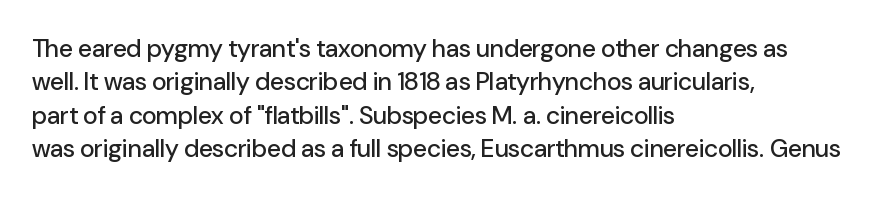
Students, observe: this is what conventionally led text looks like. Observe the ordinary spacing: letters are neighbours, not strangers. Designer's note — italics off, roman on. The specimen omits any rule beneath the text block's lines.
